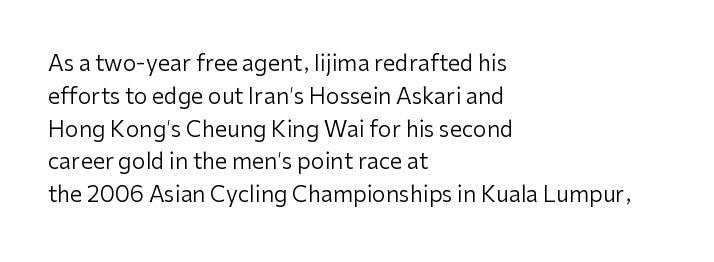
Q: Is the text bold? A: No.
Q: Is the text italic (slanted)? A: No, it is upright.
Q: Is the text underlined? A: No.
Q: How is the paragraph aligned? A: Left-aligned.
Q: Is the spacing between letters normal or unusually wide? A: Normal.
Q: Is the spacing between lines tight, normal or loose? A: Normal.
